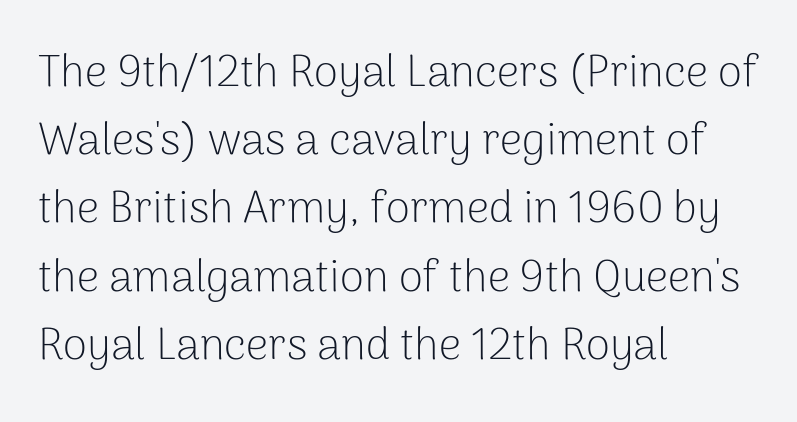
Q: Is the text bold? A: No.
Q: Is the text italic (slanted)? A: No, it is upright.
Q: Is the typeface a serif or a sans-serif typeface? A: Sans-serif.
Q: Is the text underlined? A: No.
Q: How is the paragraph aligned? A: Left-aligned.
Q: Is the spacing between letters normal or unusually wide? A: Normal.
Q: Is the spacing between lines tight, normal or loose? A: Normal.
Q: Width (condensed, normal, or wide)? A: Normal.
Q: Stroke contrast? A: Low.
Q: x-height? A: Medium.
Q: Monospaced? A: No.
